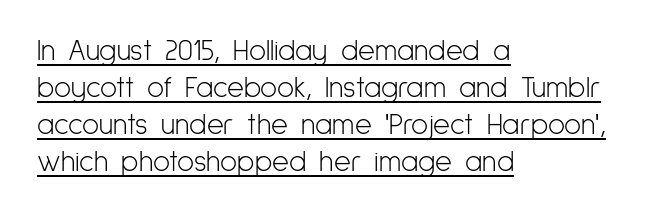
How are the letters spaced? Ordinarily, with no added tracking. A typesetter would call this proportional, since set widths differ per character. Baseline-to-baseline distance is the conventional proportion of letter height. The face used here is a sans, in the tradition of grotesques and geometrics. Somebody hit Ctrl+U on this one — the words are underlined.
